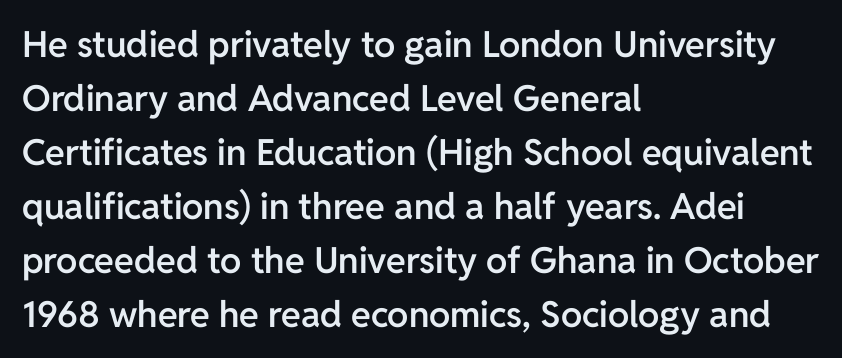
The rendering keeps characters at their native spacing. A typesetter would call this leading conventional body-copy spacing. Posture: straight, roman, zero tilt. If you drew a ruler down the left edge, every line would touch it. I'd describe the lettering as semibold — firm but not a full bold. Nothing sits at the stroke ends, so this counts as sans-serif.
